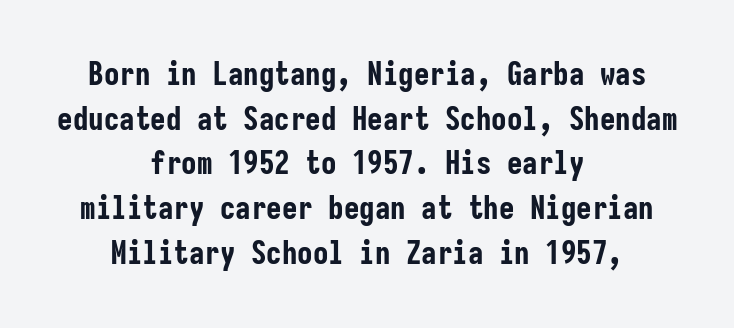
Neither beginnings nor endings align; midpoints do. Unlike italic type, these characters show no tilt at all. The passage shown is emphatically bold. The gaps between neighbouring characters are ordinary and unremarkable.
